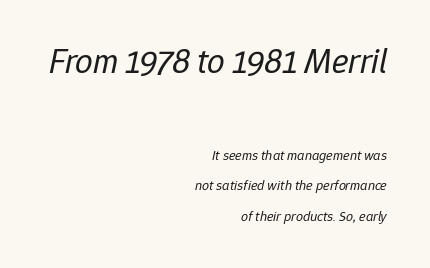
Q: Is the text bold? A: No.
Q: Is the text italic (slanted)? A: Yes, it leans right by about 12 degrees.
Q: Is the text underlined? A: No.
Q: How is the paragraph aligned? A: Right-aligned.
Q: Is the spacing between letters normal or unusually wide? A: Normal.
Q: Is the spacing between lines tight, normal or loose? A: Loose.
Q: Which block of text is set in a larger size, the first (top) or the second (bottom)? A: The first (top) one.
Q: Width (condensed, normal, or wide)? A: Normal.
Q: Stroke contrast? A: Low.
Q: x-height? A: Medium.
Q: Monospaced? A: No.
